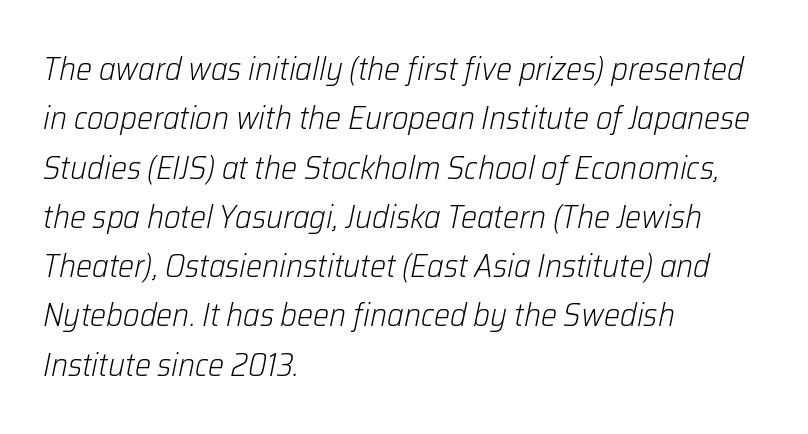
The image shows 32 px light type, italic (leaning right); set left-aligned, normal line spacing (1.54x), normal letter spacing, not underlined; low stroke contrast and a medium x-height.
